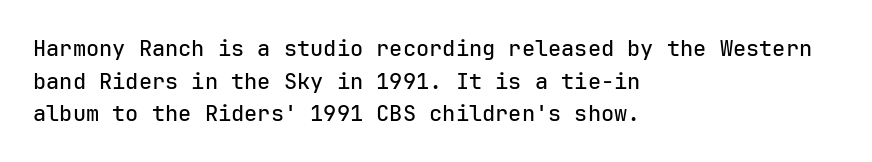
The string is rendered with underlining switched off. Successive baselines arrive at the customary interval. The paragraph shown leans on its left margin. Do the letters lean? They stand straight. The passage shown has conventional tracking throughout.
